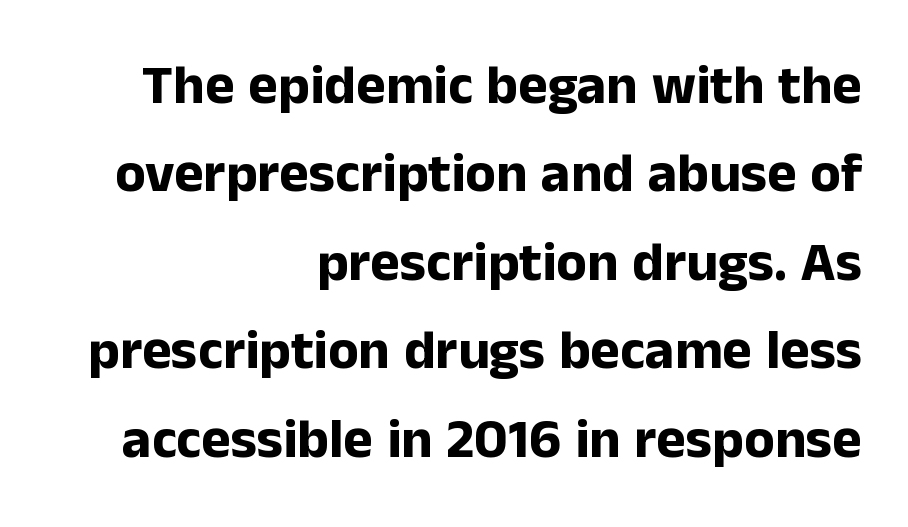
Do the characters align in a grid? No, the font is proportional. In CSS terms this would be text-align: right. The vertical gap from one line to the next is medium. These words are printed bold, with thick strokes throughout. The type is set solid horizontally, with unmodified tracking. Has an underline been added? It has not.
